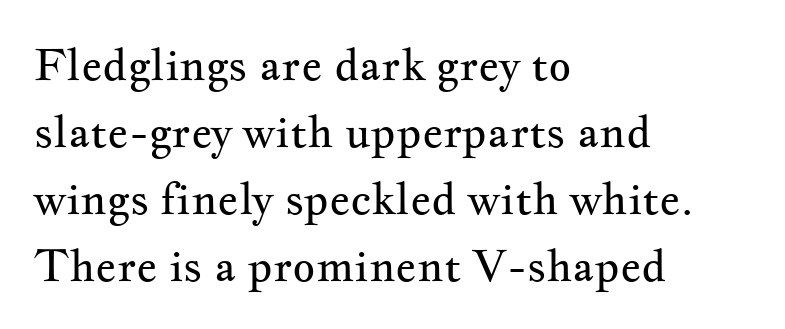
{"serif": "yes", "italic": "no", "bold": "no", "weight": "regular", "width": "wide", "stroke_contrast": "medium", "x_height": "small", "monospaced": "no", "underline": "no", "align": "left", "line_spacing": "normal", "line_spacing_ratio": 1.52, "letter_spacing": "normal", "letter_spacing_em": 0.0, "glyph_px": 44}
